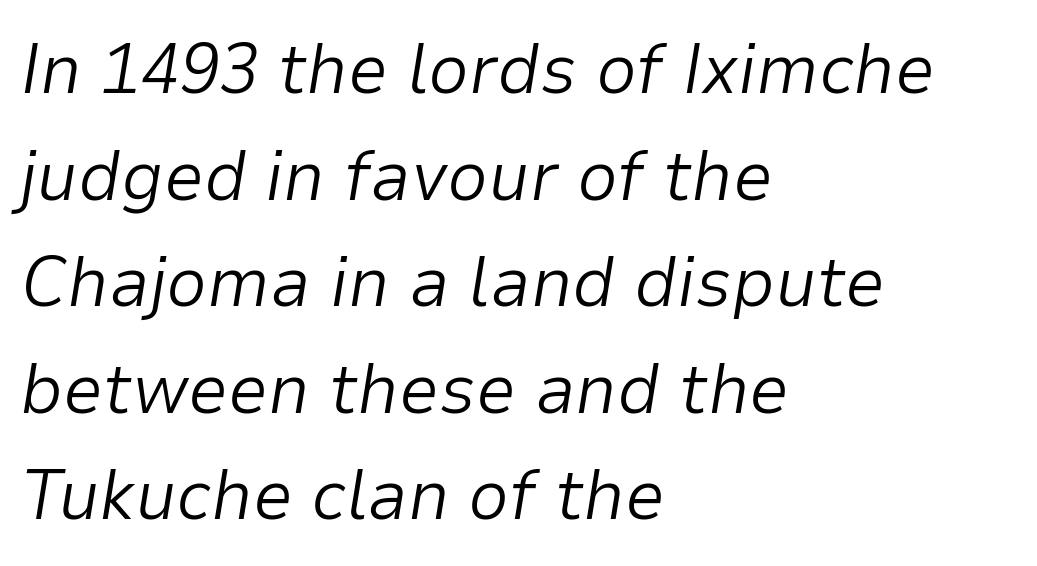
Every row of glyphs begins at an identical x-position on the left. If you drew a line through each stem, it would be angled. The weight tops out at a normal text grade. The designer left line spacing at the default. No word sits above an underline.
